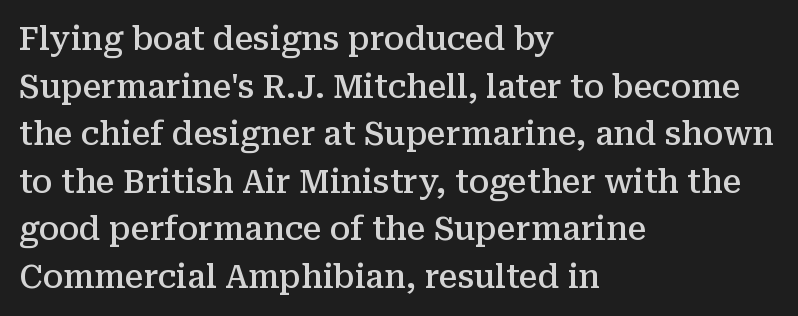
The image shows 33 px semibold serif type, upright; set left-aligned, normal line spacing (1.44x), normal letter spacing, not underlined; medium stroke contrast and a medium x-height.
